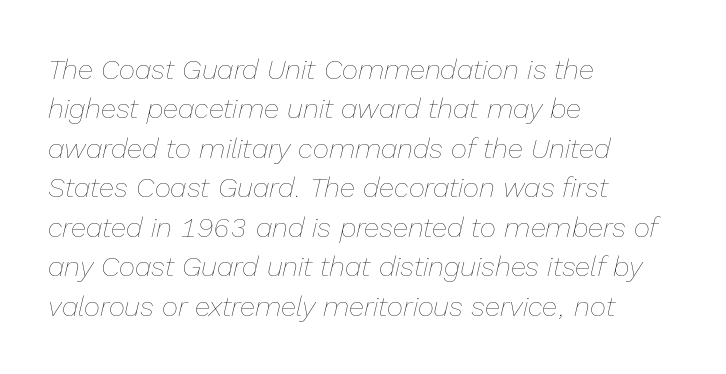
The image shows 28 px thin type, italic (leaning right); set left-aligned, normal line spacing (1.41x), normal letter spacing, not underlined; low stroke contrast and a medium x-height.
